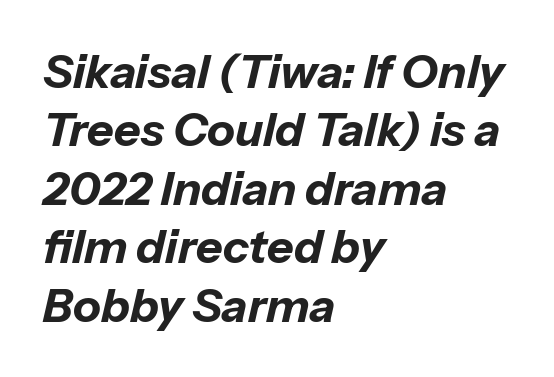
{"italic": "yes", "lean": "right", "slant_degrees": 13, "bold": "yes", "weight": "bold", "width": "normal", "stroke_contrast": "low", "x_height": "medium", "monospaced": "no", "underline": "no", "align": "left", "line_spacing": "normal", "line_spacing_ratio": 1.27, "letter_spacing": "normal", "letter_spacing_em": 0.0, "glyph_px": 46}
